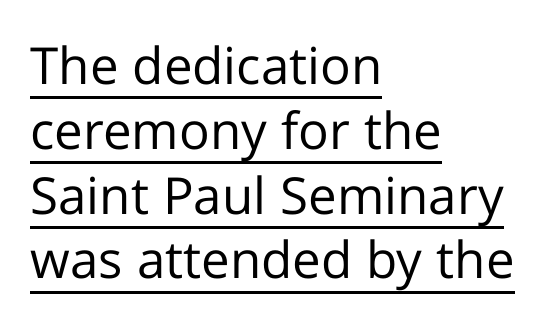
{"serif": "no", "italic": "no", "bold": "no", "weight": "regular", "width": "normal", "stroke_contrast": "low", "x_height": "medium", "monospaced": "no", "underline": "yes", "align": "left", "line_spacing": "normal", "line_spacing_ratio": 1.27, "letter_spacing": "normal", "letter_spacing_em": 0.0, "glyph_px": 51}
